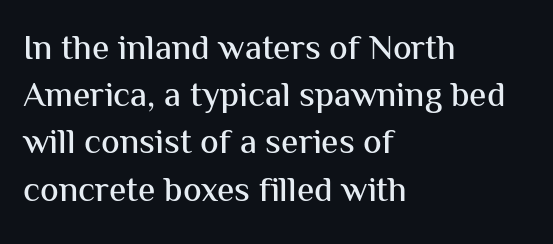
A sans-serif font was chosen for this passage. A roman cut, with each character standing at attention. The passage is arranged the way most books set body copy — flush left. The gap between lines stays unmarked. Quick note: interline space is typical.
